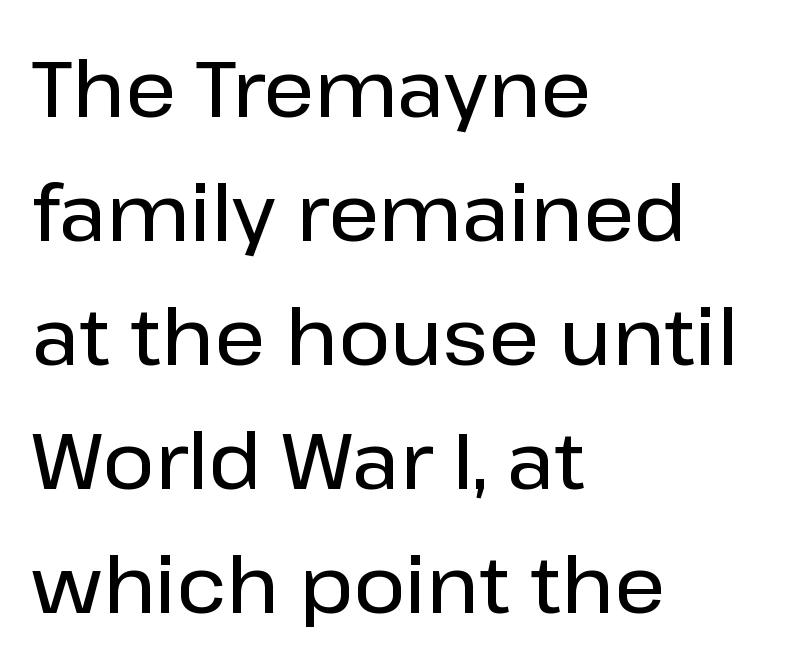
Is the letter spacing exaggerated? No — it looks like the ordinary default. If you drew a ruler down the left edge, every line would touch it. No feet cap the strokes, marking this as sans-serif type. Regarding leading, the lines here are spaced in the standard way. No italicization has been applied; the sample stays upright. Each row of text sits above clean, open space.
